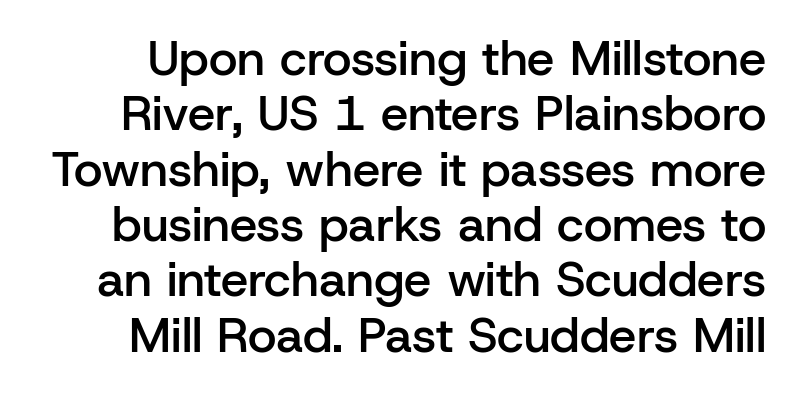
Q: Is the text bold? A: Semi-bold.
Q: Is the text italic (slanted)? A: No, it is upright.
Q: Is the typeface a serif or a sans-serif typeface? A: Sans-serif.
Q: Is the text underlined? A: No.
Q: Is the spacing between letters normal or unusually wide? A: Normal.
Q: Is the spacing between lines tight, normal or loose? A: Tight.
Q: Width (condensed, normal, or wide)? A: Normal.
Q: Stroke contrast? A: Low.
Q: x-height? A: Medium.
Q: Monospaced? A: No.
